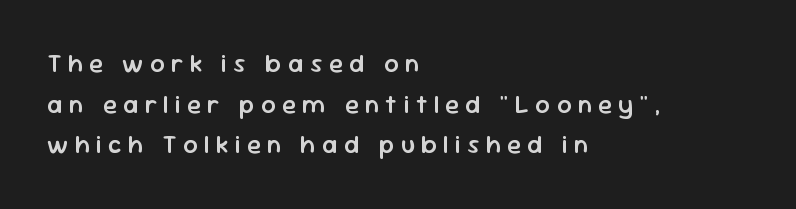
The image shows 25 px text type, upright; set left-aligned, normal line spacing (1.63x), unusually wide letter spacing (+0.26 em), not underlined.
